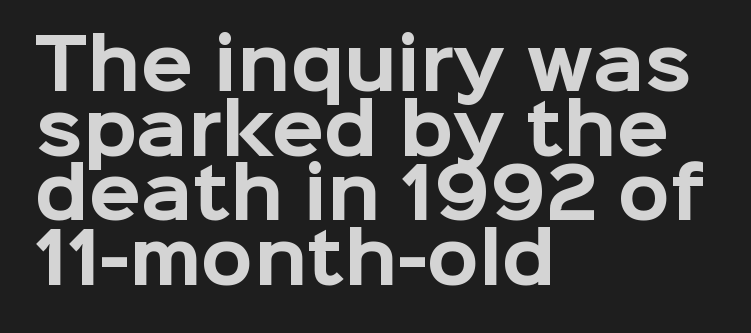
Q: Is the text bold? A: Yes.
Q: Is the text italic (slanted)? A: No, it is upright.
Q: Is the typeface a serif or a sans-serif typeface? A: Sans-serif.
Q: Is the text underlined? A: No.
Q: How is the paragraph aligned? A: Left-aligned.
Q: Is the spacing between letters normal or unusually wide? A: Normal.
Q: Is the spacing between lines tight, normal or loose? A: Tight.
Q: Width (condensed, normal, or wide)? A: Normal.
Q: Stroke contrast? A: Low.
Q: x-height? A: Medium.
Q: Monospaced? A: No.
